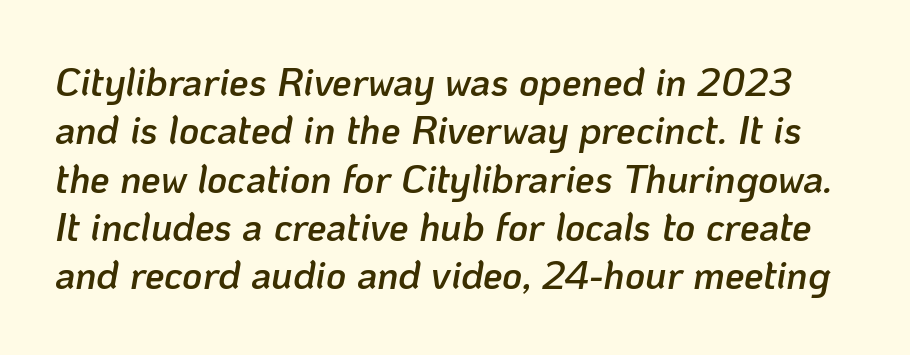
Q: Is the text bold? A: Semi-bold.
Q: Is the text italic (slanted)? A: Yes, it leans right by about 10 degrees.
Q: Is the text underlined? A: No.
Q: Is the spacing between letters normal or unusually wide? A: Normal.
Q: Width (condensed, normal, or wide)? A: Normal.
Q: Stroke contrast? A: Low.
Q: x-height? A: Medium.
Q: Monospaced? A: No.
